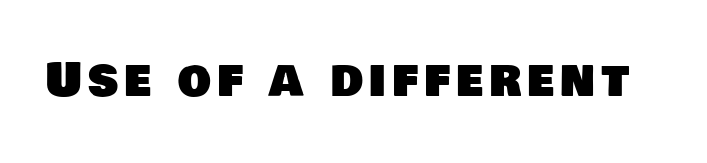
Q: Is the typeface a serif or a sans-serif typeface? A: Sans-serif.
Q: Is the text underlined? A: No.
Q: Width (condensed, normal, or wide)? A: Normal.
Q: Stroke contrast? A: Low.
Q: x-height? A: Large.
Q: Monospaced? A: No.
